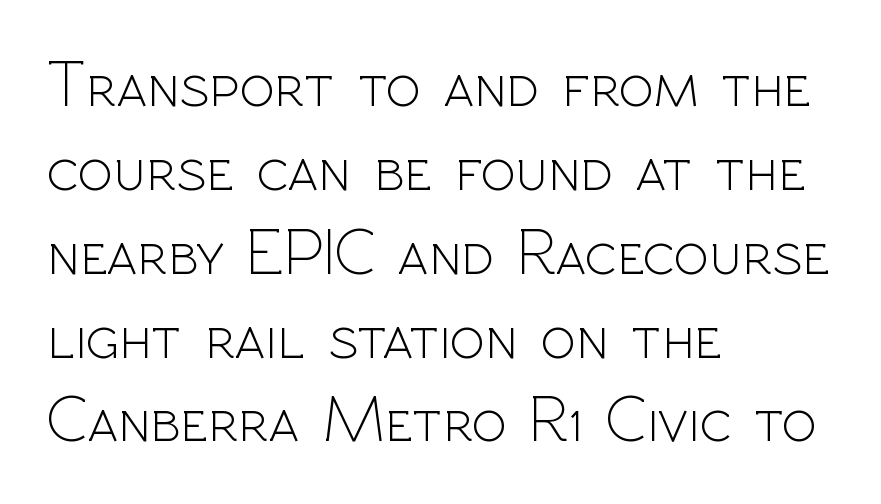
Is this a sans? Yes — the strokes have no serifs. The gap between lines stays unmarked. Every stem runs plumb, perpendicular to the baseline. The letterforms sit shoulder to shoulder at normal distance.
